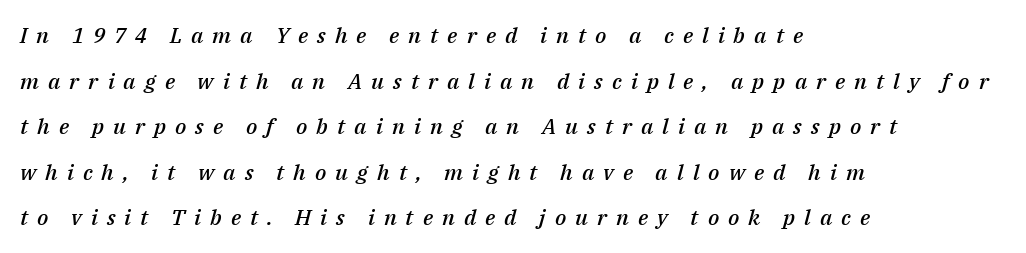
Only glyphs here, with clear space below each row. Leading is clearly above the norm, producing a sparse column. Compared with a centered layout, this one pins lines to the left instead. Observe the wide spacing: letters keep a clear distance from each other. Look at the stroke-to-counter ratio: somewhat heavy, a semibold. The typography opts for an oblique posture over an upright one.
